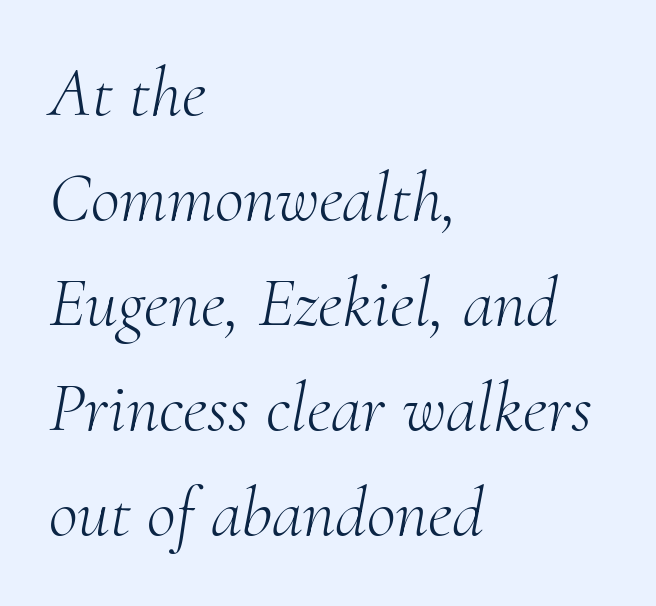
The vertical gap from one line to the next is medium. The letters advance in unequal steps, a hallmark of proportional type. You could call the tracking neutral — neither tight nor loose. These lines are composed in type with serifs. Does the copy run flush right? No — it runs flush left.
